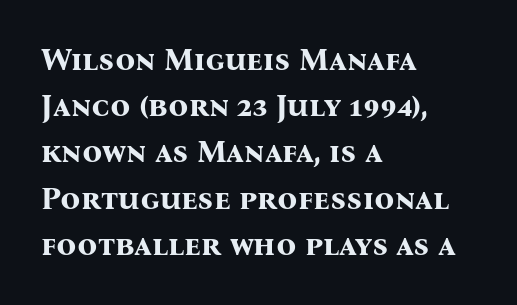
{"serif": "yes", "italic": "no", "bold": "yes", "weight": "bold", "width": "normal", "stroke_contrast": "medium", "x_height": "medium", "monospaced": "no", "underline": "no", "align": "left", "line_spacing": "normal", "line_spacing_ratio": 1.49, "letter_spacing": "normal", "letter_spacing_em": 0.0, "glyph_px": 31}
